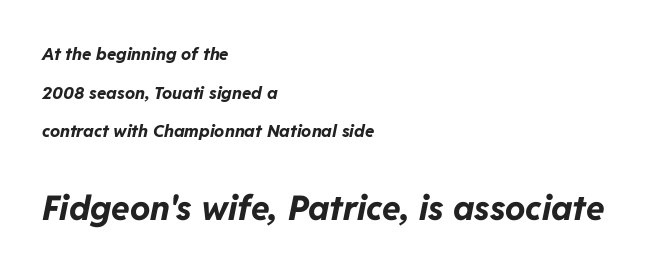
Q: Is the text bold? A: Yes.
Q: Is the text italic (slanted)? A: Yes, it leans right by about 11 degrees.
Q: Is the text underlined? A: No.
Q: How is the paragraph aligned? A: Left-aligned.
Q: Is the spacing between letters normal or unusually wide? A: Normal.
Q: Is the spacing between lines tight, normal or loose? A: Loose.
Q: Which block of text is set in a larger size, the first (top) or the second (bottom)? A: The second (bottom) one.
Q: Width (condensed, normal, or wide)? A: Normal.
Q: Stroke contrast? A: Low.
Q: x-height? A: Medium.
Q: Monospaced? A: No.
